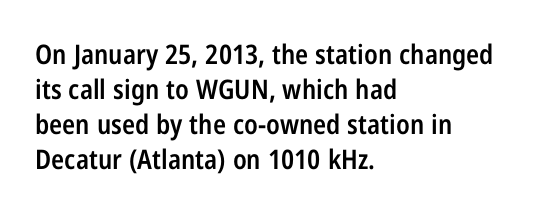
Q: Is the text bold? A: Semi-bold.
Q: Is the text italic (slanted)? A: No, it is upright.
Q: Is the text underlined? A: No.
Q: How is the paragraph aligned? A: Left-aligned.
Q: Is the spacing between letters normal or unusually wide? A: Normal.
Q: Is the spacing between lines tight, normal or loose? A: Normal.
